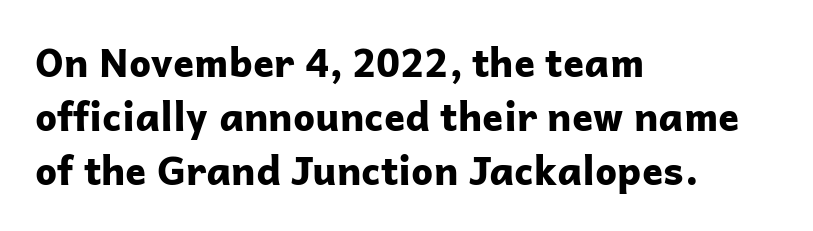
{"serif": "no", "italic": "no", "bold": "yes", "weight": "bold", "width": "normal", "stroke_contrast": "low", "x_height": "medium", "monospaced": "no", "underline": "no", "align": "left", "line_spacing": "normal", "line_spacing_ratio": 1.39, "letter_spacing": "normal", "letter_spacing_em": 0.0, "glyph_px": 39}
